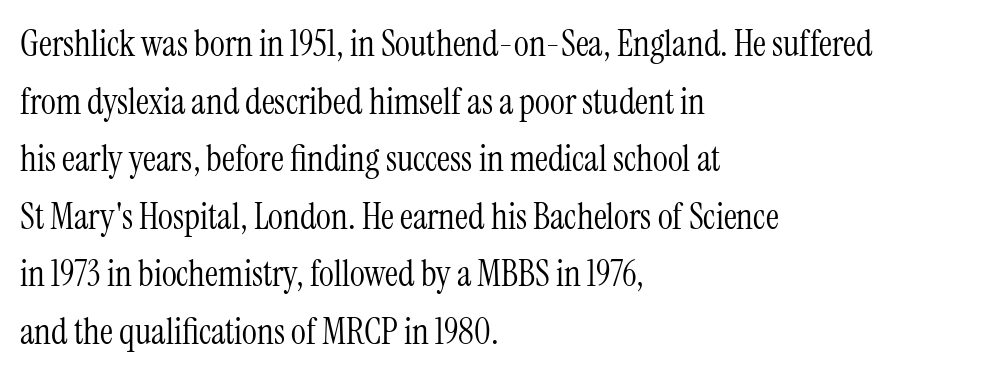
Q: Is the text bold? A: No.
Q: Is the text italic (slanted)? A: No, it is upright.
Q: Is the typeface a serif or a sans-serif typeface? A: Serif.
Q: Is the text underlined? A: No.
Q: How is the paragraph aligned? A: Left-aligned.
Q: Is the spacing between letters normal or unusually wide? A: Normal.
Q: Is the spacing between lines tight, normal or loose? A: Normal.
Q: Width (condensed, normal, or wide)? A: Condensed.
Q: Stroke contrast? A: Medium.
Q: x-height? A: Medium.
Q: Monospaced? A: No.
